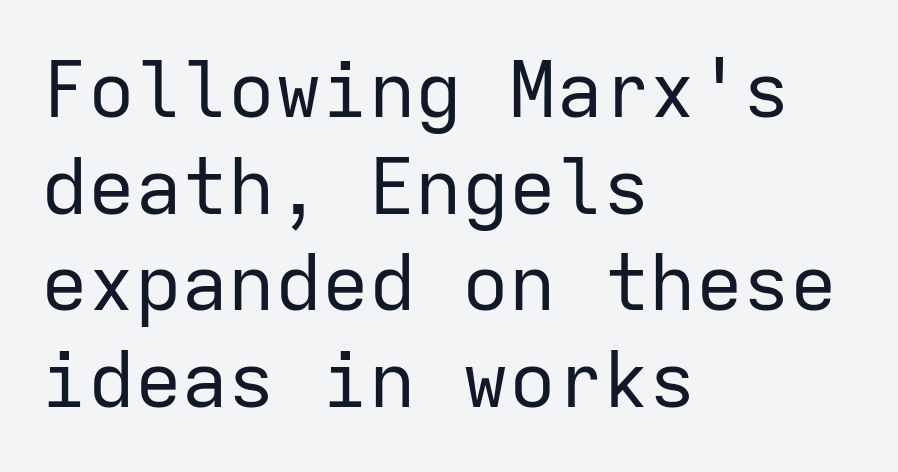
Q: Is the text bold? A: No.
Q: Is the text italic (slanted)? A: No, it is upright.
Q: Is the typeface a serif or a sans-serif typeface? A: Sans-serif.
Q: Is the text underlined? A: No.
Q: How is the paragraph aligned? A: Left-aligned.
Q: Is the spacing between letters normal or unusually wide? A: Normal.
Q: Width (condensed, normal, or wide)? A: Normal.
Q: Stroke contrast? A: Low.
Q: x-height? A: Medium.
Q: Monospaced? A: Yes.
